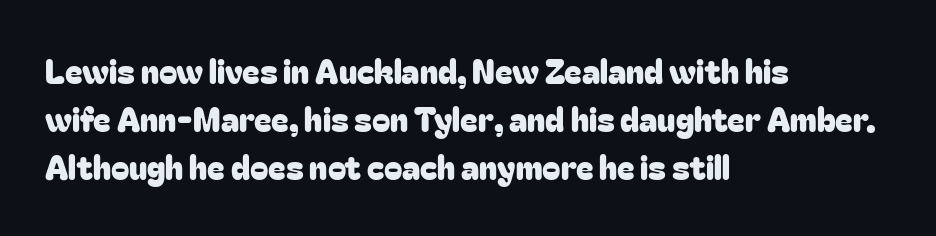
Q: Is the text italic (slanted)? A: No, it is upright.
Q: Is the typeface a serif or a sans-serif typeface? A: Sans-serif.
Q: Is the text underlined? A: No.
Q: How is the paragraph aligned? A: Left-aligned.
Q: Is the spacing between letters normal or unusually wide? A: Normal.
Q: Is the spacing between lines tight, normal or loose? A: Normal.
Q: Width (condensed, normal, or wide)? A: Normal.
Q: Stroke contrast? A: Low.
Q: x-height? A: Medium.
Q: Monospaced? A: No.
